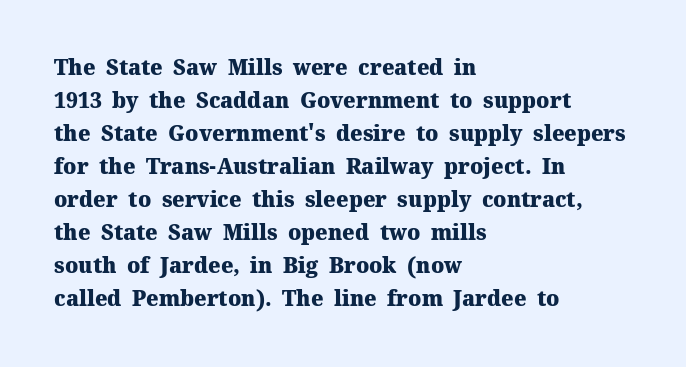
Q: Is the text bold? A: Yes.
Q: Is the text italic (slanted)? A: No, it is upright.
Q: Is the text underlined? A: No.
Q: How is the paragraph aligned? A: Left-aligned.
Q: Is the spacing between letters normal or unusually wide? A: Normal.
Q: Is the spacing between lines tight, normal or loose? A: Normal.
